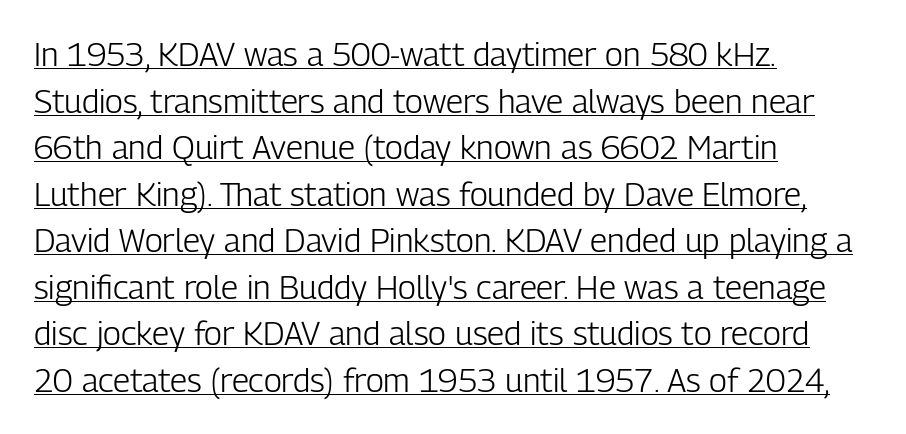
The image shows 33 px light, condensed sans-serif type, upright; set left-aligned, normal line spacing (1.41x), normal letter spacing, underlined; low stroke contrast and a medium x-height.
